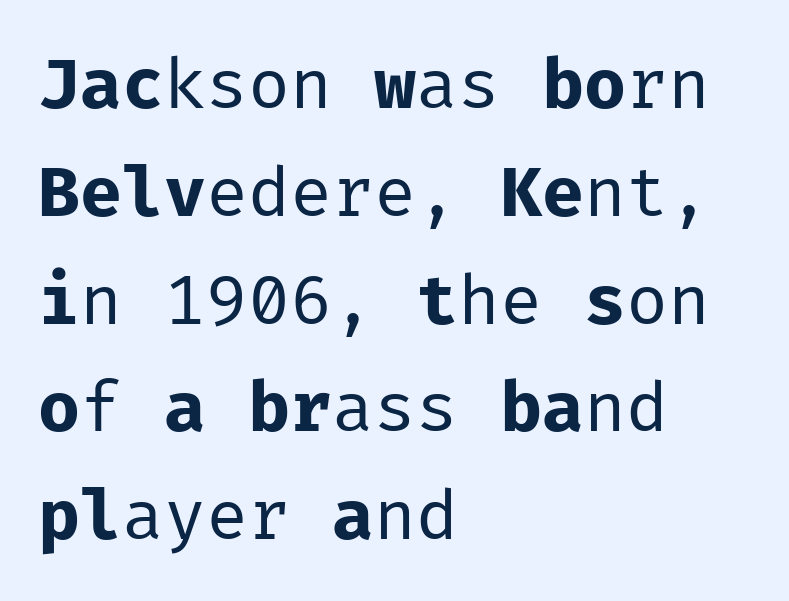
Each letter's strokes conclude bluntly, with no projecting serifs. Is the block centered? No — it sits flush against the left margin. On a weight scale, this lands at 450 or below. Descender tails drop into unmarked territory.
